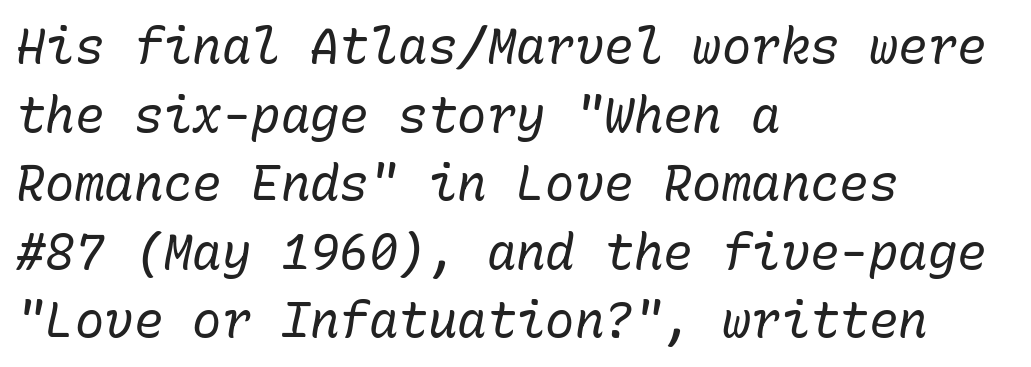
The image shows 49 px regular-weight type, italic (leaning right), monospaced; set left-aligned, normal line spacing (1.4x), normal letter spacing, not underlined; low stroke contrast and a medium x-height.
